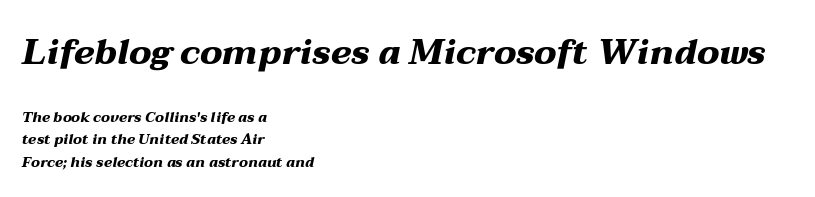
{"italic": "yes", "lean": "right", "slant_degrees": 12, "bold": "yes", "weight": "heavy", "width": "wide", "stroke_contrast": "medium", "x_height": "medium", "monospaced": "no", "underline": "no", "align": "left", "line_spacing": "normal", "line_spacing_ratio": 1.58, "letter_spacing": "normal", "letter_spacing_em": 0.0, "larger_block": "first", "size_ratio": 2.5, "glyph_px": 35}
